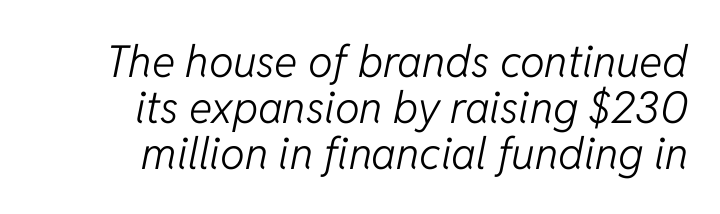
Q: Is the text bold? A: No.
Q: Is the text italic (slanted)? A: Yes, it leans right by about 11 degrees.
Q: Is the text underlined? A: No.
Q: How is the paragraph aligned? A: Right-aligned.
Q: Is the spacing between letters normal or unusually wide? A: Normal.
Q: Is the spacing between lines tight, normal or loose? A: Tight.
Q: Width (condensed, normal, or wide)? A: Normal.
Q: Stroke contrast? A: Low.
Q: x-height? A: Medium.
Q: Monospaced? A: No.
